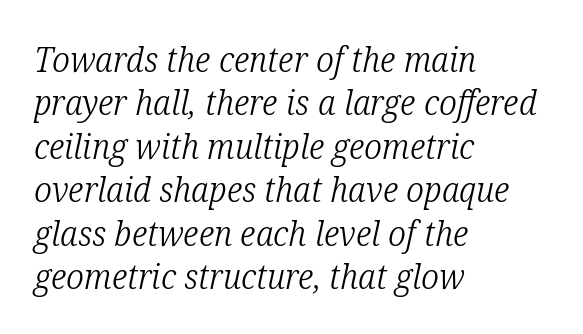
Q: Is the text bold? A: No.
Q: Is the text italic (slanted)? A: Yes, it leans right by about 12 degrees.
Q: Is the typeface a serif or a sans-serif typeface? A: Serif.
Q: Is the text underlined? A: No.
Q: How is the paragraph aligned? A: Left-aligned.
Q: Is the spacing between letters normal or unusually wide? A: Normal.
Q: Width (condensed, normal, or wide)? A: Condensed.
Q: Stroke contrast? A: Low.
Q: x-height? A: Medium.
Q: Monospaced? A: No.
